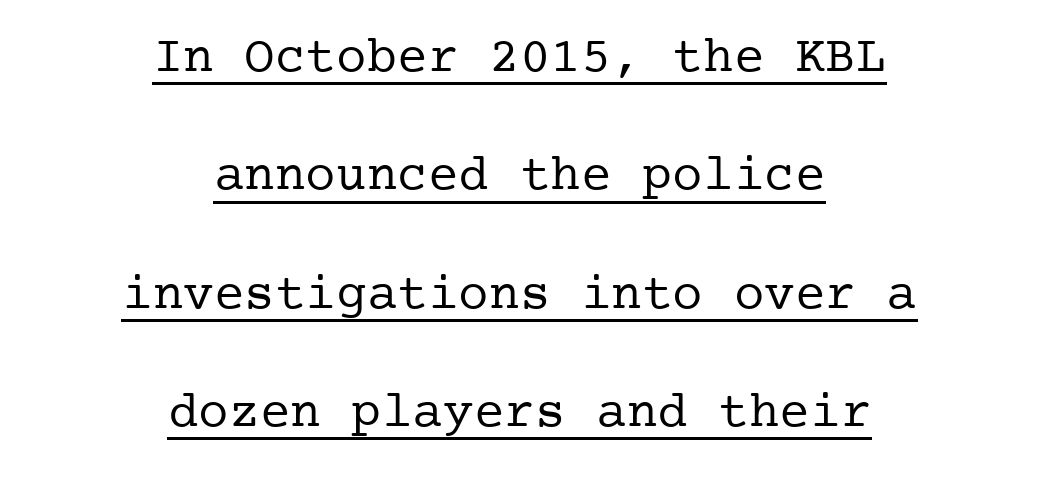
{"serif": "yes", "italic": "no", "bold": "no", "weight": "regular", "width": "normal", "stroke_contrast": "low", "x_height": "medium", "underline": "yes", "align": "center", "line_spacing": "loose", "line_spacing_ratio": 2.32, "letter_spacing": "normal", "letter_spacing_em": 0.0, "glyph_px": 51}
